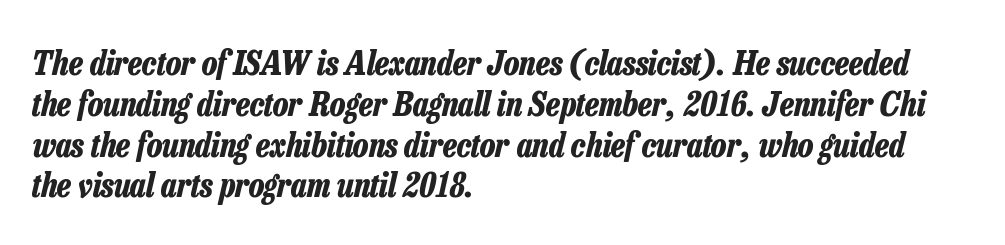
{"italic": "yes", "lean": "right", "slant_degrees": 13, "bold": "yes", "weight": "bold", "width": "condensed", "stroke_contrast": "low", "x_height": "medium", "monospaced": "no", "underline": "no", "align": "left", "line_spacing_ratio": 1.2, "letter_spacing": "normal", "letter_spacing_em": 0.0, "glyph_px": 34}
